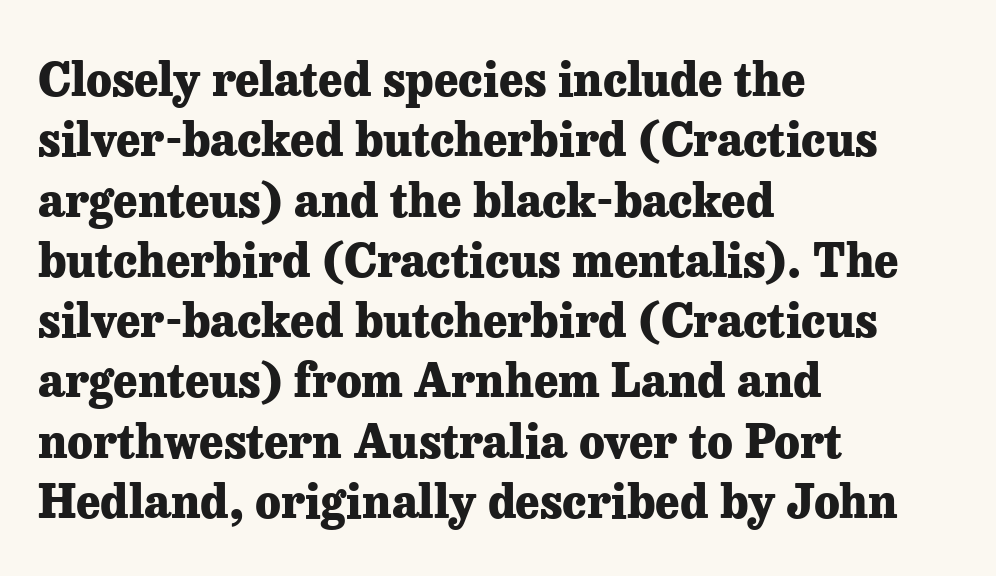
{"serif": "yes", "italic": "no", "bold": "yes", "weight": "heavy", "width": "normal", "stroke_contrast": "low", "x_height": "medium", "monospaced": "no", "underline": "no", "align": "left", "line_spacing": "normal", "line_spacing_ratio": 1.31, "letter_spacing": "normal", "letter_spacing_em": 0.0, "glyph_px": 46}
